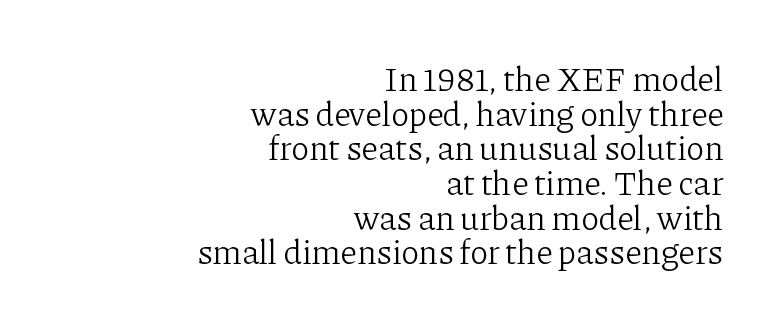
Rule under the text: the space is simply empty. Stems and bowls with no extra thickness — not bold. Tracking here is standard; glyphs follow each other at the usual distance. The passage shown is typed in a proportional face where columns would drift.
